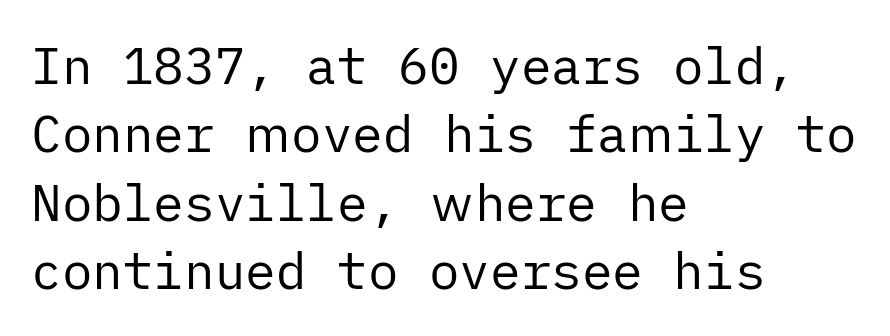
Q: Is the text bold? A: No.
Q: Is the text italic (slanted)? A: No, it is upright.
Q: Is the typeface a serif or a sans-serif typeface? A: Sans-serif.
Q: Is the text underlined? A: No.
Q: How is the paragraph aligned? A: Left-aligned.
Q: Is the spacing between letters normal or unusually wide? A: Normal.
Q: Is the spacing between lines tight, normal or loose? A: Normal.
Q: Width (condensed, normal, or wide)? A: Normal.
Q: Stroke contrast? A: Low.
Q: x-height? A: Medium.
